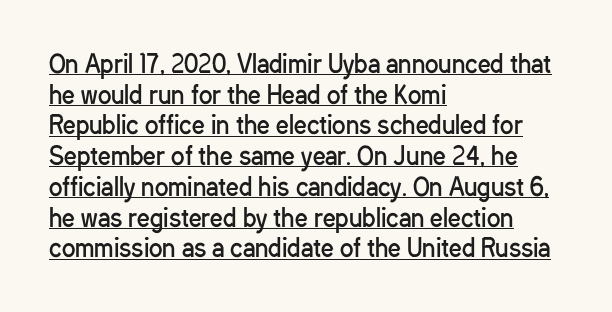
Q: Is the text bold? A: No.
Q: Is the text italic (slanted)? A: No, it is upright.
Q: Is the text underlined? A: Yes.
Q: How is the paragraph aligned? A: Left-aligned.
Q: Is the spacing between letters normal or unusually wide? A: Normal.
